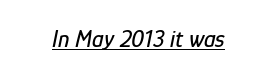
{"italic": "yes", "lean": "right", "slant_degrees": 12, "underline": "yes", "letter_spacing": "normal", "letter_spacing_em": 0.0, "glyph_px": 24}
